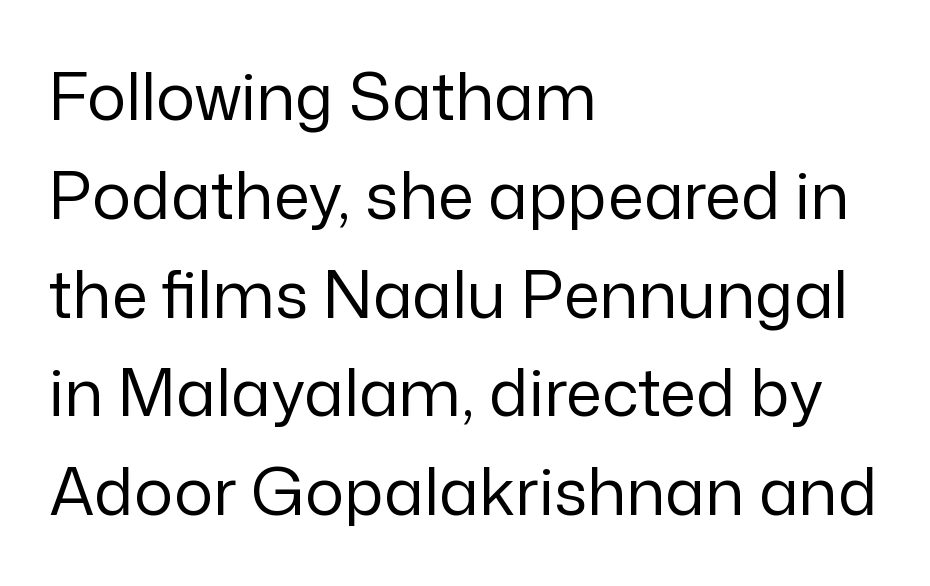
Q: Is the text bold? A: No.
Q: Is the text italic (slanted)? A: No, it is upright.
Q: Is the typeface a serif or a sans-serif typeface? A: Sans-serif.
Q: Is the text underlined? A: No.
Q: How is the paragraph aligned? A: Left-aligned.
Q: Is the spacing between letters normal or unusually wide? A: Normal.
Q: Is the spacing between lines tight, normal or loose? A: Normal.
Q: Width (condensed, normal, or wide)? A: Normal.
Q: Stroke contrast? A: Low.
Q: x-height? A: Medium.
Q: Monospaced? A: No.
